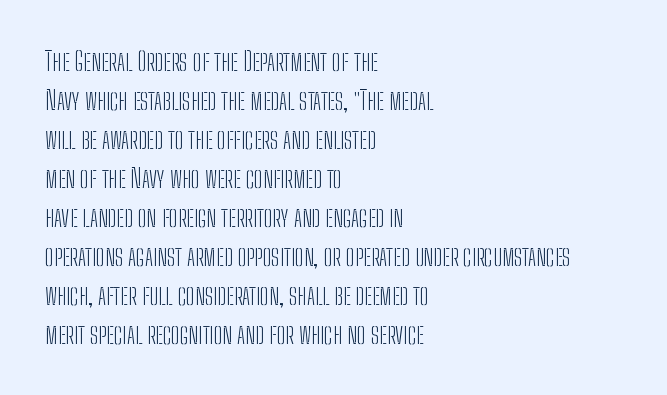
Q: Is the text bold? A: No.
Q: Is the text italic (slanted)? A: No, it is upright.
Q: Is the text underlined? A: No.
Q: How is the paragraph aligned? A: Left-aligned.
Q: Is the spacing between letters normal or unusually wide? A: Normal.
Q: Is the spacing between lines tight, normal or loose? A: Normal.
